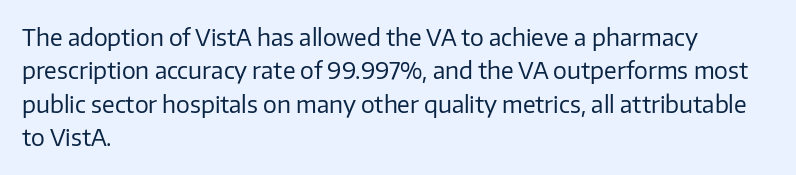
The image shows 23 px text type, upright; set left-aligned, normal line spacing (1.45x), normal letter spacing, not underlined.
